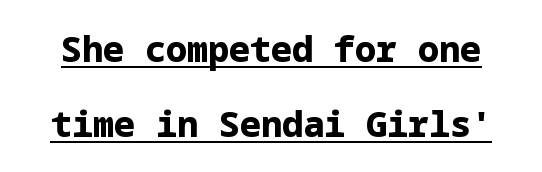
The image shows 35 px bold sans-serif type, upright; set loose line spacing (2.14x), normal letter spacing, underlined; low stroke contrast and a medium x-height.
